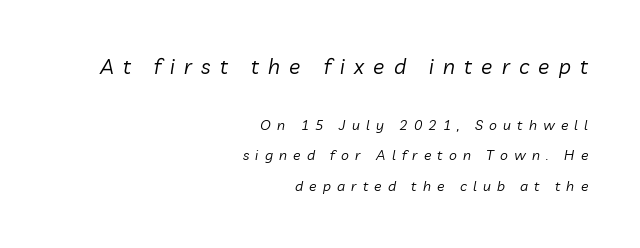
The rag falls on the left side of this text block. The leading is generous, giving the passage an open texture. The glyphs are unaccompanied by any horizontal stroke below them. Spacing between characters has been opened up far beyond the box default.
